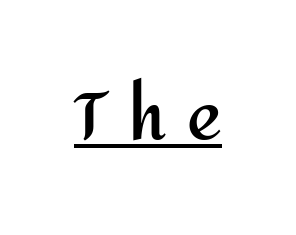
The image shows 66 px semibold sans-serif type, upright; set unusually wide letter spacing (+0.31 em), underlined; medium stroke contrast and a medium x-height.
